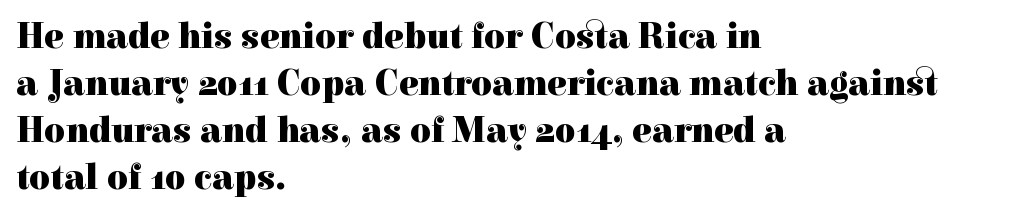
Yep, those are serifs on the letters. Set as a true bold cut, around the 700 mark. The line-height multiplier appears to be the usual default. The typesetter chose a ragged-right arrangement here. Posture: straight, roman, zero tilt. Each letter keeps its own natural width here, so spacing adapts to shape.
